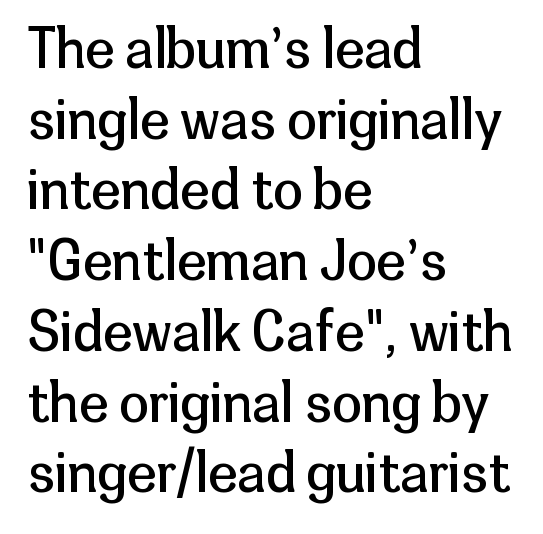
Q: Is the text bold? A: No.
Q: Is the text italic (slanted)? A: No, it is upright.
Q: Is the typeface a serif or a sans-serif typeface? A: Sans-serif.
Q: Is the text underlined? A: No.
Q: How is the paragraph aligned? A: Left-aligned.
Q: Is the spacing between letters normal or unusually wide? A: Normal.
Q: Is the spacing between lines tight, normal or loose? A: Normal.
Q: Width (condensed, normal, or wide)? A: Normal.
Q: Stroke contrast? A: Low.
Q: x-height? A: Medium.
Q: Monospaced? A: No.
